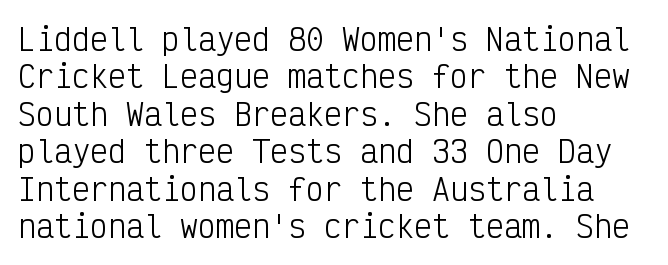
The image shows 30 px light, condensed sans-serif type, upright, monospaced; set left-aligned, normal line spacing (1.25x), normal letter spacing, not underlined; low stroke contrast and a medium x-height.
